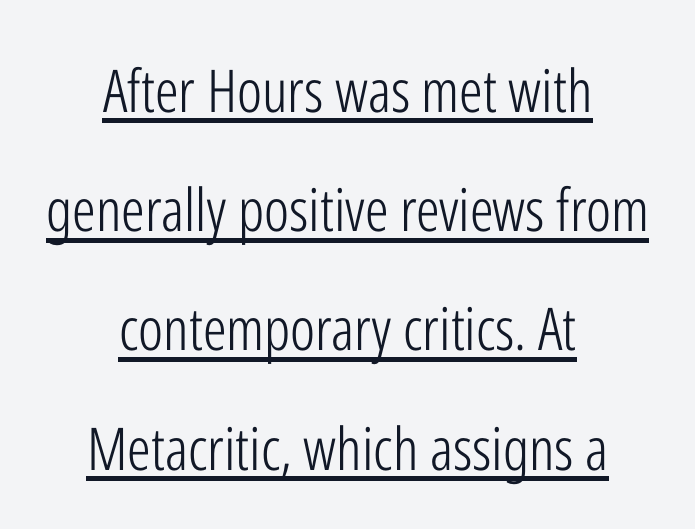
The image shows 59 px light, condensed sans-serif type, upright; set centered, loose line spacing (2.02x), normal letter spacing, underlined; low stroke contrast and a medium x-height.
